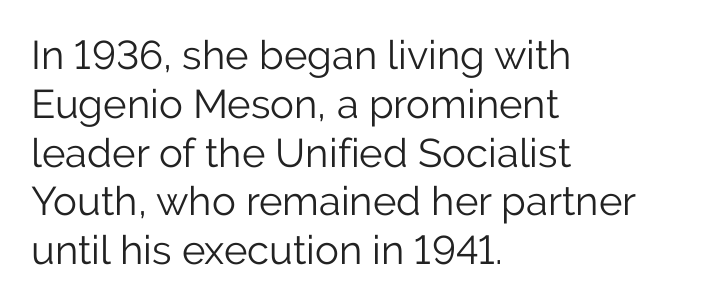
Typographically, this falls in the sans-serif category. Looks like regular typesetting: each glyph gets only the width it needs. Caption: standard tracking, unaltered. The passage is arranged the way most books set body copy — flush left.
